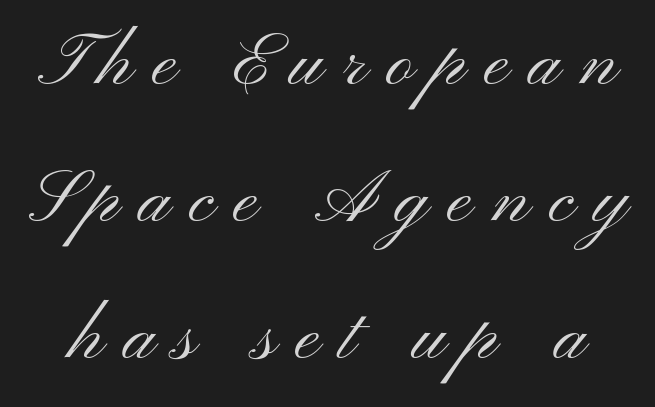
The strokes are not fattened; the text isn't bold. These lines are composed in type without serifs. Someone cranked the tracking dial way up on this one. Proportional: the letters do not fall into vertical columns. Words float on clear page, feet unadorned.
